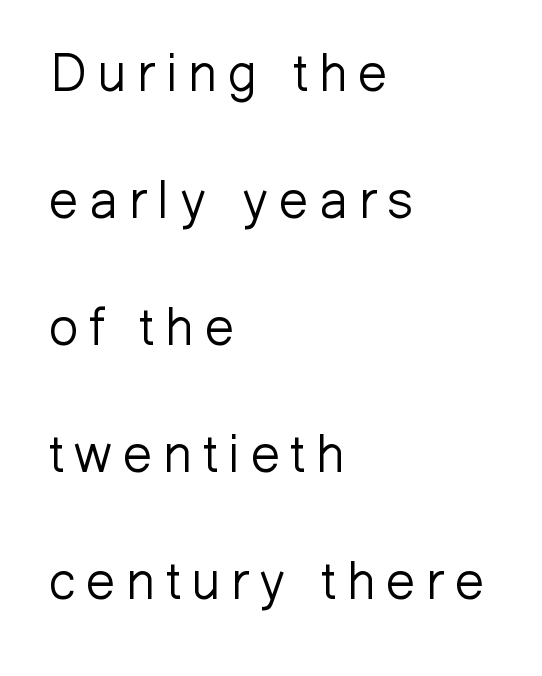
Compared with typical body copy, the letter spacing here is much looser. These lines are set flush left with a ragged right edge. Each letter keeps its own natural width here, so spacing adapts to shape. The face used here is a sans, in the tradition of grotesques and geometrics.
